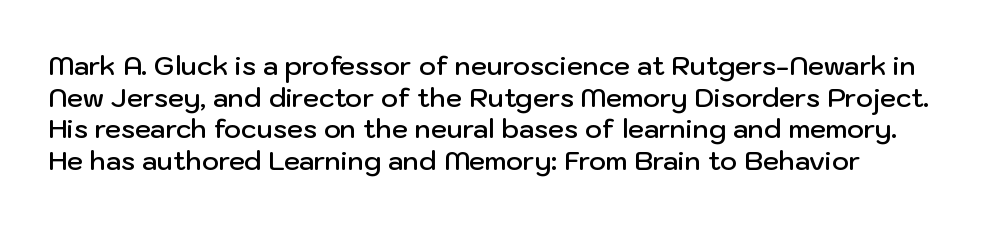
Stems and bowls a touch heavier than normal — semibold. Vertical strokes here are truly vertical. The gap between lines stays unmarked. A typesetter would call this zero additional tracking.
